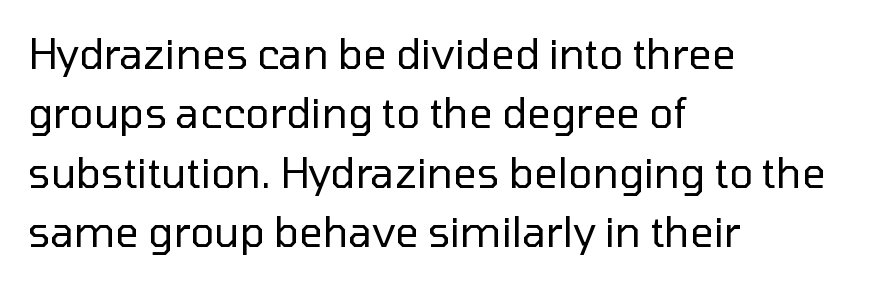
{"serif": "no", "italic": "no", "bold": "no", "weight": "regular", "width": "normal", "stroke_contrast": "low", "x_height": "medium", "monospaced": "no", "underline": "no", "align": "left", "line_spacing": "normal", "line_spacing_ratio": 1.45, "letter_spacing": "normal", "letter_spacing_em": 0.0, "glyph_px": 41}
